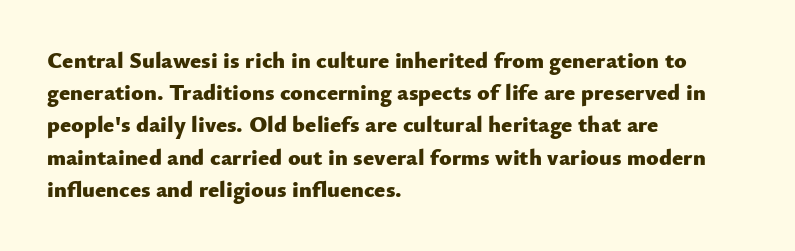
Teacher's note: observe the even left margin — that is flush-left alignment. Tracking here is standard; glyphs follow each other at the usual distance. Horizontal bands of white between lines are of average thickness. Is the type bold? Yes — the strokes are clearly thick and heavy. This is the regular roman posture of the typeface.
